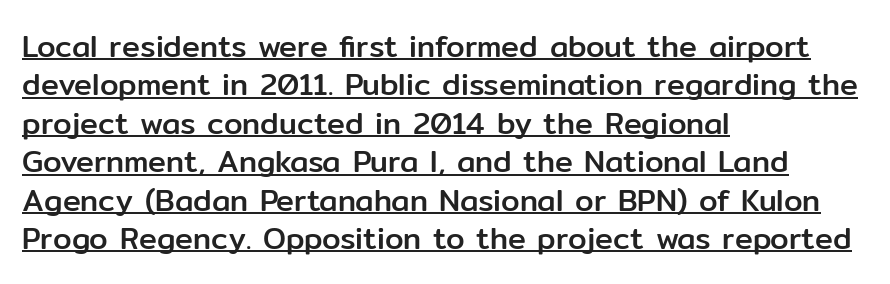
{"serif": "no", "italic": "no", "width": "normal", "stroke_contrast": "low", "x_height": "medium", "monospaced": "no", "underline": "yes", "align": "left", "line_spacing": "normal", "line_spacing_ratio": 1.28, "letter_spacing": "normal", "letter_spacing_em": 0.0, "glyph_px": 30}
